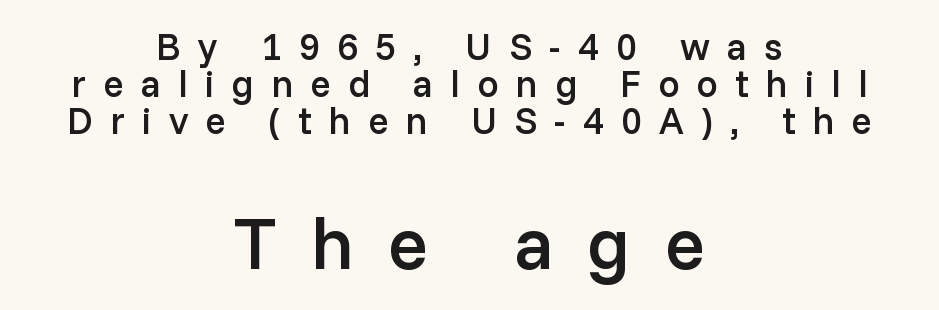
{"serif": "no", "italic": "no", "bold": "semi", "weight": "semibold", "width": "normal", "stroke_contrast": "low", "x_height": "medium", "monospaced": "no", "underline": "no", "align": "center", "line_spacing": "tight", "line_spacing_ratio": 0.98, "letter_spacing": "wide", "letter_spacing_em": 0.45, "larger_block": "second", "size_ratio": 1.97, "glyph_px": 75}
